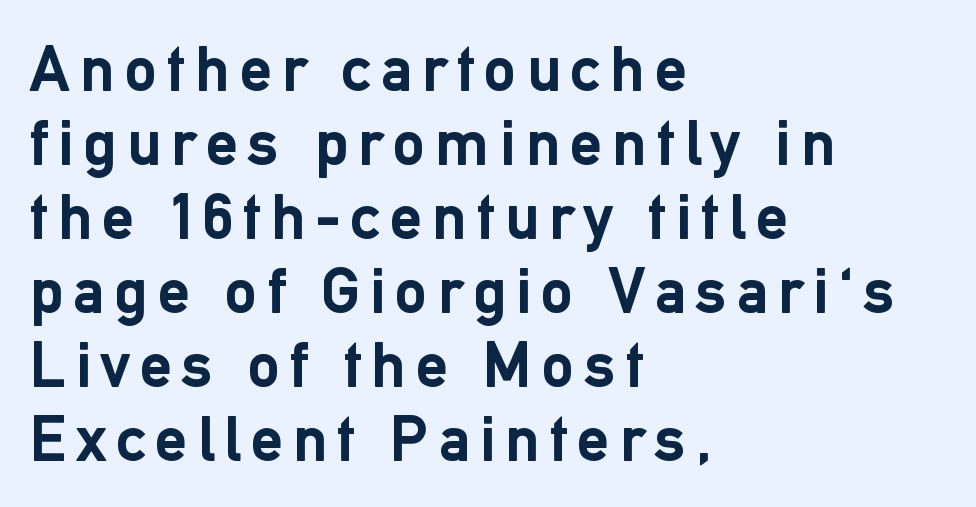
{"serif": "no", "italic": "no", "bold": "yes", "weight": "semibold", "width": "normal", "stroke_contrast": "low", "x_height": "medium", "monospaced": "no", "underline": "no", "align": "left", "line_spacing": "tight", "line_spacing_ratio": 1.14, "glyph_px": 65}
